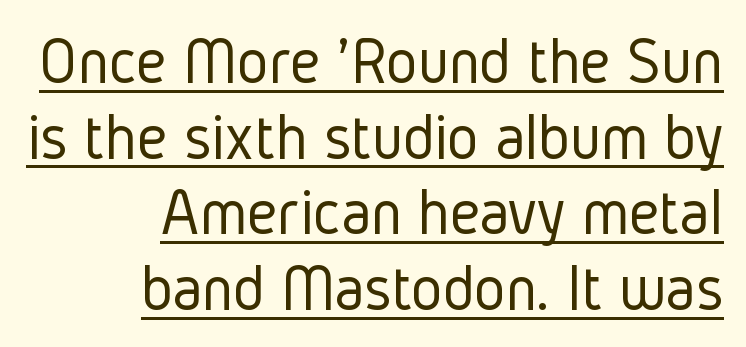
Q: Is the text bold? A: No.
Q: Is the text italic (slanted)? A: No, it is upright.
Q: Is the typeface a serif or a sans-serif typeface? A: Sans-serif.
Q: Is the text underlined? A: Yes.
Q: How is the paragraph aligned? A: Right-aligned.
Q: Is the spacing between letters normal or unusually wide? A: Normal.
Q: Is the spacing between lines tight, normal or loose? A: Tight.
Q: Width (condensed, normal, or wide)? A: Condensed.
Q: Stroke contrast? A: Low.
Q: x-height? A: Medium.
Q: Monospaced? A: No.
